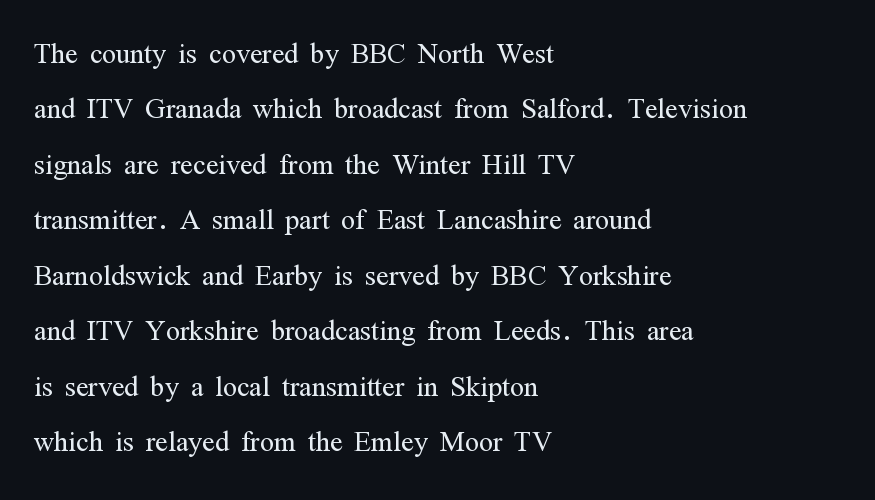
Style check: upright. The compositor pushed each line to the left boundary. This is not heavy type; no bold has been used. Think of a printed novel: that variable character pitch is what you see here. These lines sit exactly where default settings would place them.
